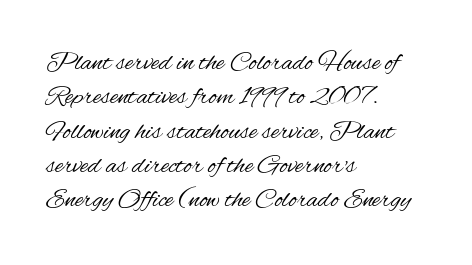
The image shows 27 px text type; set left-aligned, normal line spacing (1.27x), normal letter spacing, not underlined.
